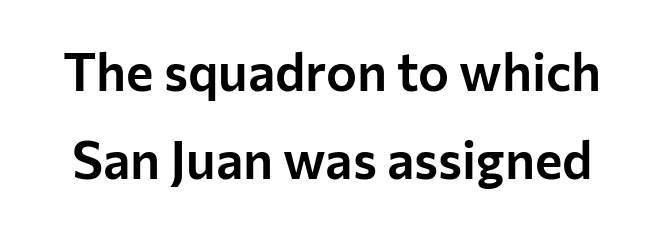
Tracking here is standard; glyphs follow each other at the usual distance. The text was rendered using a sans face with plain stroke endings. Whoever set this chose a conventional vertical rhythm. Notice how the stems are strictly vertical — no italics here. Think of a printed novel: that variable character pitch is what you see here. The specimen omits any rule beneath the text block's lines.
